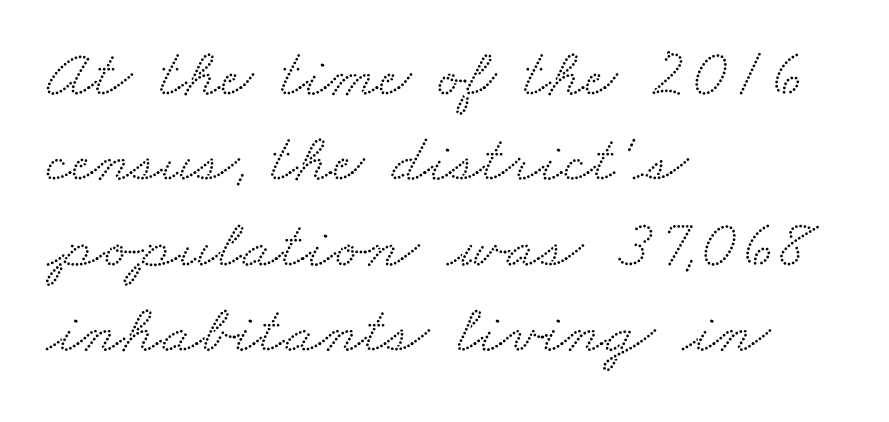
Q: Is the typeface a serif or a sans-serif typeface? A: Serif.
Q: Is the text underlined? A: No.
Q: How is the paragraph aligned? A: Left-aligned.
Q: Is the spacing between letters normal or unusually wide? A: Normal.
Q: Width (condensed, normal, or wide)? A: Wide.
Q: Stroke contrast? A: Medium.
Q: x-height? A: Small.
Q: Monospaced? A: No.
